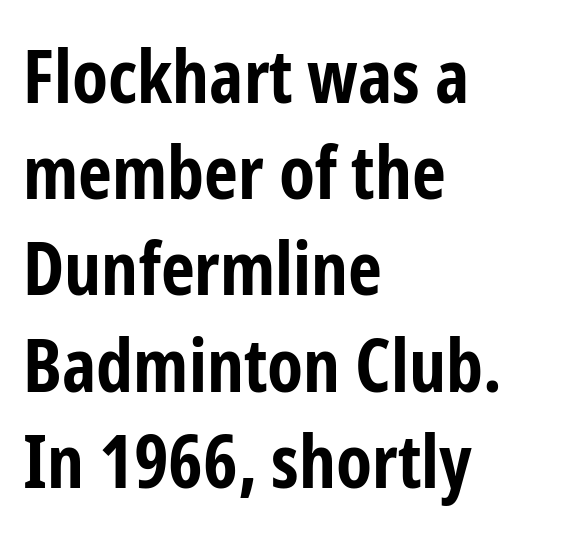
{"serif": "no", "italic": "no", "bold": "yes", "weight": "bold", "width": "condensed", "stroke_contrast": "low", "x_height": "medium", "monospaced": "no", "underline": "no", "align": "left", "line_spacing": "normal", "line_spacing_ratio": 1.3, "letter_spacing": "normal", "letter_spacing_em": 0.0, "glyph_px": 74}
